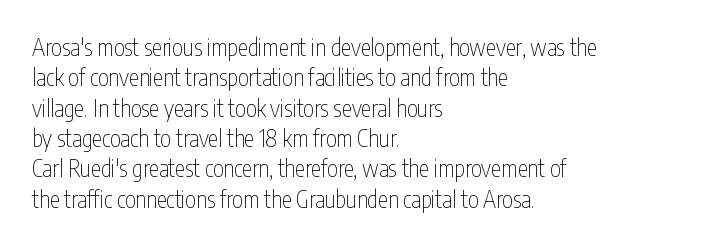
The space directly below the letters is spotless. Caption: standard tracking, unaltered. Vertically, the passage feels balanced, rows spaced as you'd expect. Does the lettering tilt? It doesn't — this is upright.
